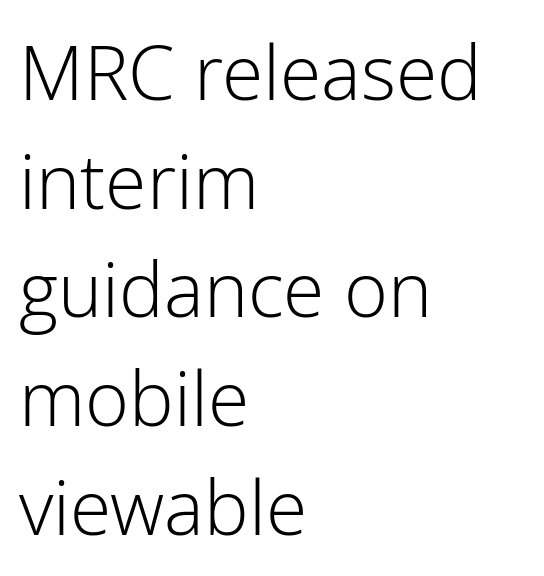
Q: Is the text bold? A: No.
Q: Is the text italic (slanted)? A: No, it is upright.
Q: Is the typeface a serif or a sans-serif typeface? A: Sans-serif.
Q: Is the text underlined? A: No.
Q: How is the paragraph aligned? A: Left-aligned.
Q: Is the spacing between letters normal or unusually wide? A: Normal.
Q: Is the spacing between lines tight, normal or loose? A: Normal.
Q: Width (condensed, normal, or wide)? A: Normal.
Q: Stroke contrast? A: Low.
Q: x-height? A: Medium.
Q: Monospaced? A: No.
